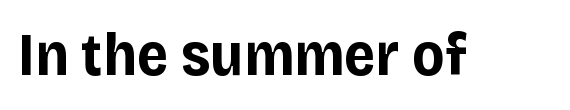
Q: Is the text bold? A: Yes.
Q: Is the text italic (slanted)? A: No, it is upright.
Q: Is the typeface a serif or a sans-serif typeface? A: Sans-serif.
Q: Is the text underlined? A: No.
Q: Is the spacing between letters normal or unusually wide? A: Normal.
Q: Width (condensed, normal, or wide)? A: Normal.
Q: Stroke contrast? A: Low.
Q: x-height? A: Large.
Q: Monospaced? A: No.
